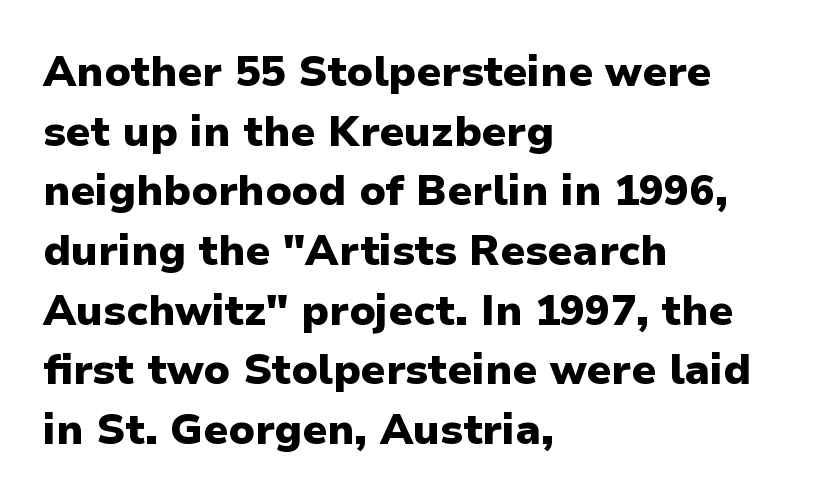
Quick note: underline off. Every row of glyphs begins at an identical x-position on the left. The line-height multiplier appears to be the usual default. What kind of face is this? One without serifs — a sans. Characters follow at the spacing the type designer built in. Unlike italic type, these characters show no tilt at all.
